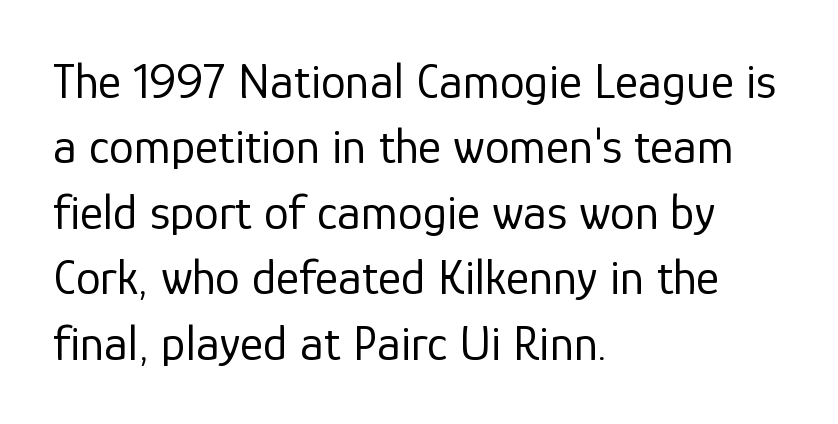
No italicization has been applied; the sample stays upright. Has an underline been added? It has not. The designer left line spacing at the default. Look at the bottom of the vertical strokes: they stop flat, with no serifs. Does extra space separate the letters? No, they use regular spacing. Proportional: the letters do not fall into vertical columns.
